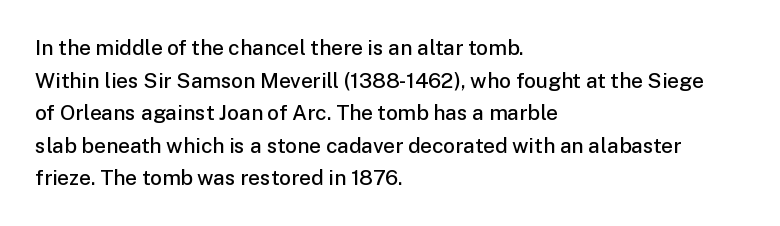
The image shows 21 px text type, upright; set left-aligned, normal line spacing (1.55x), normal letter spacing, not underlined.
